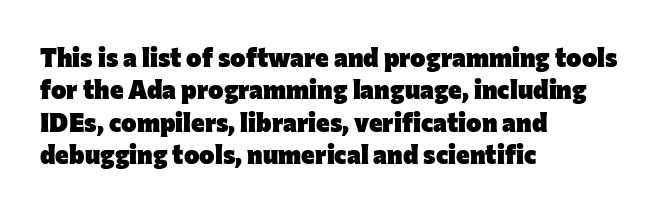
Q: Is the text bold? A: Yes.
Q: Is the text italic (slanted)? A: No, it is upright.
Q: Is the text underlined? A: No.
Q: How is the paragraph aligned? A: Left-aligned.
Q: Is the spacing between letters normal or unusually wide? A: Normal.
Q: Is the spacing between lines tight, normal or loose? A: Normal.
